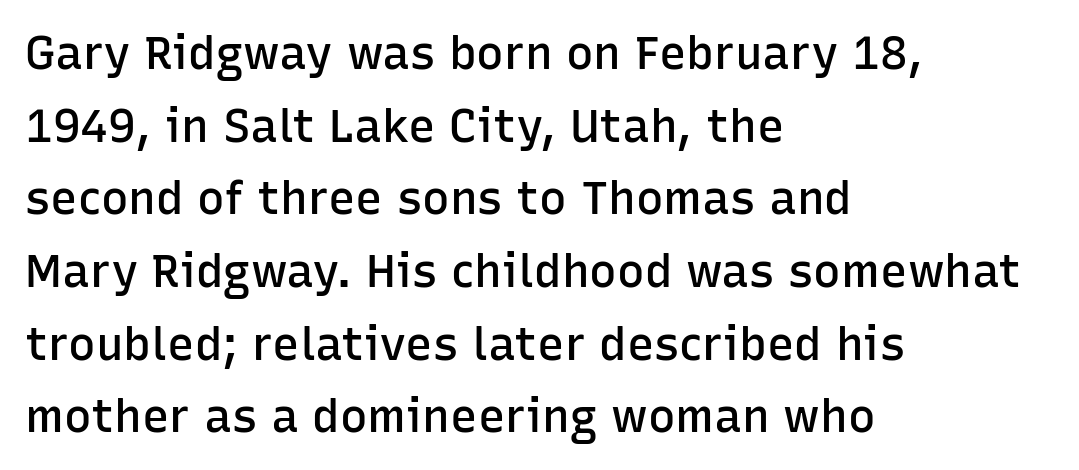
The image shows 46 px semibold sans-serif type, upright; set left-aligned, normal line spacing (1.58x), normal letter spacing, not underlined; low stroke contrast and a medium x-height.
